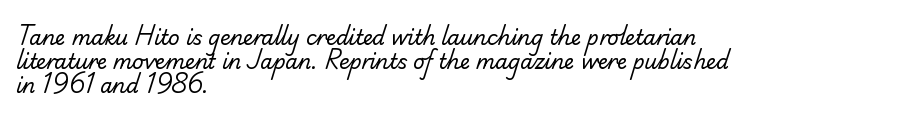
{"bold": "no", "underline": "no", "align": "left", "line_spacing_ratio": 1.21, "letter_spacing": "normal", "letter_spacing_em": 0.0, "glyph_px": 20}
